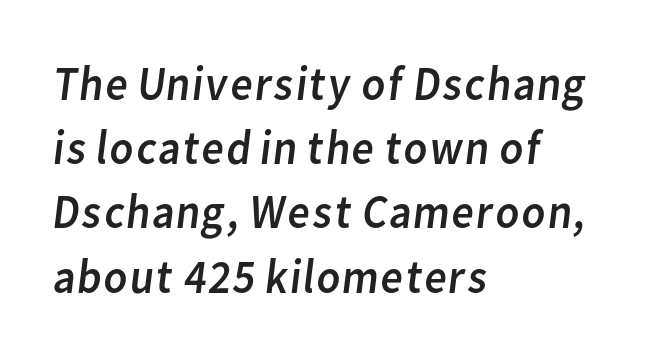
The image shows 49 px regular-weight sans-serif type; set left-aligned, normal line spacing (1.31x), normal letter spacing, not underlined; low stroke contrast and a medium x-height.
